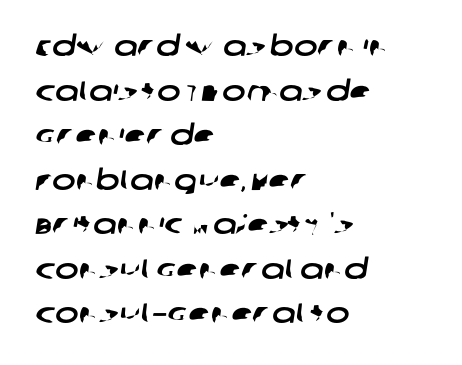
Q: Is the typeface a serif or a sans-serif typeface? A: Sans-serif.
Q: Is the text underlined? A: No.
Q: How is the paragraph aligned? A: Left-aligned.
Q: Is the spacing between letters normal or unusually wide? A: Normal.
Q: Is the spacing between lines tight, normal or loose? A: Normal.
Q: Width (condensed, normal, or wide)? A: Wide.
Q: Stroke contrast? A: Low.
Q: x-height? A: Large.
Q: Monospaced? A: No.
